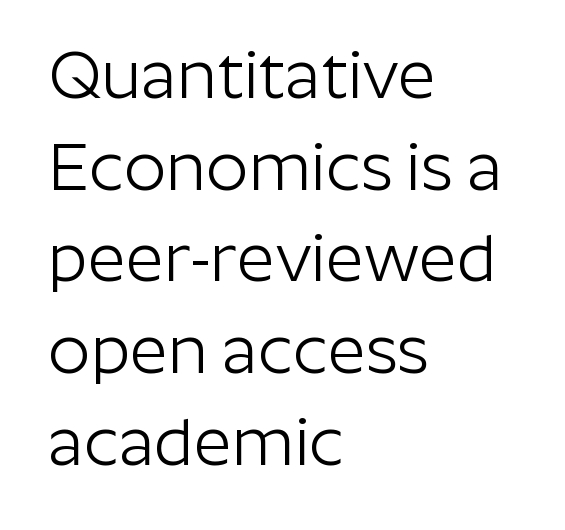
Q: Is the text bold? A: No.
Q: Is the text italic (slanted)? A: No, it is upright.
Q: Is the typeface a serif or a sans-serif typeface? A: Sans-serif.
Q: Is the text underlined? A: No.
Q: How is the paragraph aligned? A: Left-aligned.
Q: Is the spacing between letters normal or unusually wide? A: Normal.
Q: Is the spacing between lines tight, normal or loose? A: Normal.
Q: Width (condensed, normal, or wide)? A: Normal.
Q: Stroke contrast? A: Low.
Q: x-height? A: Medium.
Q: Monospaced? A: No.
